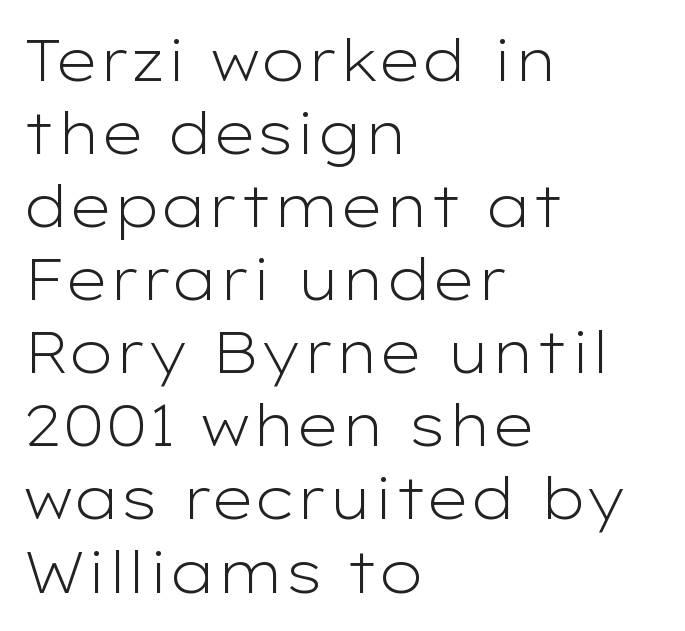
Q: Is the text bold? A: No.
Q: Is the text italic (slanted)? A: No, it is upright.
Q: Is the typeface a serif or a sans-serif typeface? A: Sans-serif.
Q: Is the text underlined? A: No.
Q: How is the paragraph aligned? A: Left-aligned.
Q: Is the spacing between letters normal or unusually wide? A: Normal.
Q: Is the spacing between lines tight, normal or loose? A: Normal.
Q: Width (condensed, normal, or wide)? A: Wide.
Q: Stroke contrast? A: Low.
Q: x-height? A: Medium.
Q: Monospaced? A: No.
